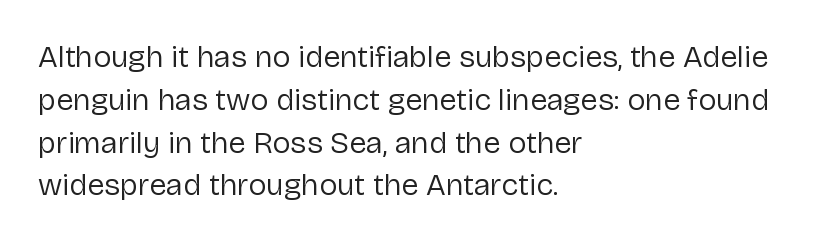
The image shows 31 px regular-weight sans-serif type, upright; set left-aligned, normal line spacing (1.38x), normal letter spacing, not underlined; low stroke contrast and a medium x-height.
